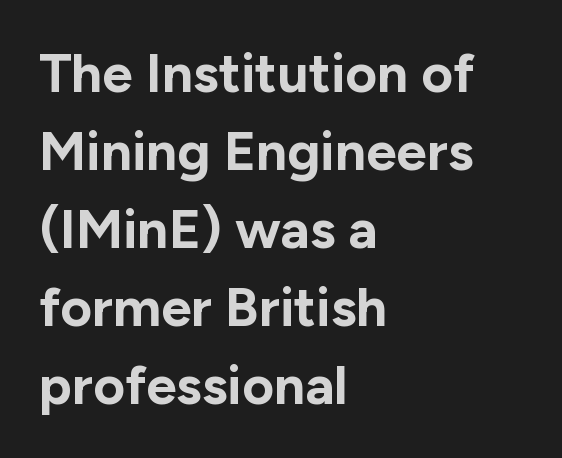
Each letter's strokes conclude bluntly, with no projecting serifs. Unmarked baselines from the first word to the last. Vertically, the passage feels balanced, rows spaced as you'd expect. In terms of letterspacing, this is plain default setting. Compared with a centered layout, this one pins lines to the left instead. The passage shown is typed in a proportional face where columns would drift.
